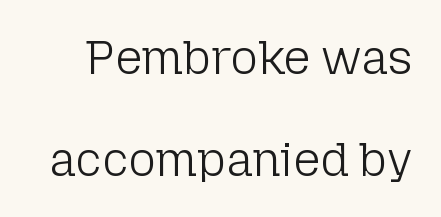
Look at the tracking — it's just the regular setting, nothing added. The face used here is proportionally spaced, like ordinary book or web type. Widely set lines give the paragraph a tall, airy silhouette. Clear beneath every line of the passage.
